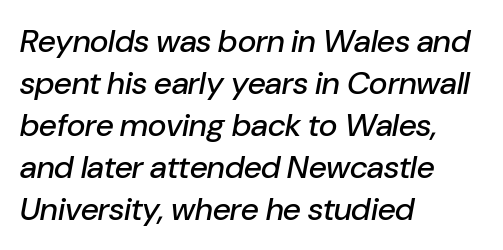
Q: Is the text italic (slanted)? A: Yes, it leans right by about 10 degrees.
Q: Is the text underlined? A: No.
Q: How is the paragraph aligned? A: Left-aligned.
Q: Is the spacing between letters normal or unusually wide? A: Normal.
Q: Is the spacing between lines tight, normal or loose? A: Normal.
Q: Width (condensed, normal, or wide)? A: Normal.
Q: Stroke contrast? A: Low.
Q: x-height? A: Medium.
Q: Monospaced? A: No.
